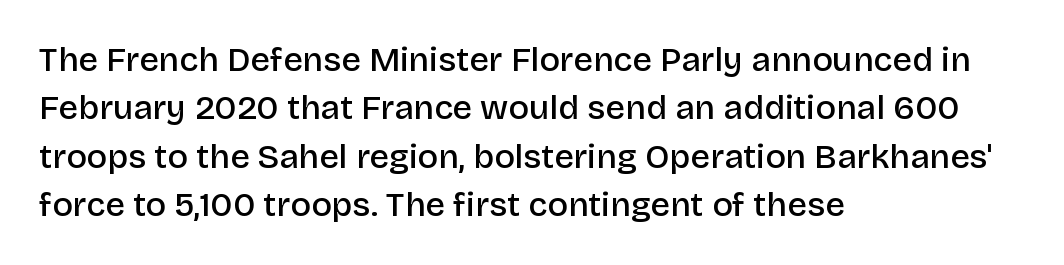
Q: Is the text bold? A: Semi-bold.
Q: Is the text italic (slanted)? A: No, it is upright.
Q: Is the typeface a serif or a sans-serif typeface? A: Sans-serif.
Q: Is the text underlined? A: No.
Q: How is the paragraph aligned? A: Left-aligned.
Q: Is the spacing between letters normal or unusually wide? A: Normal.
Q: Is the spacing between lines tight, normal or loose? A: Normal.
Q: Width (condensed, normal, or wide)? A: Normal.
Q: Stroke contrast? A: Low.
Q: x-height? A: Large.
Q: Monospaced? A: No.
